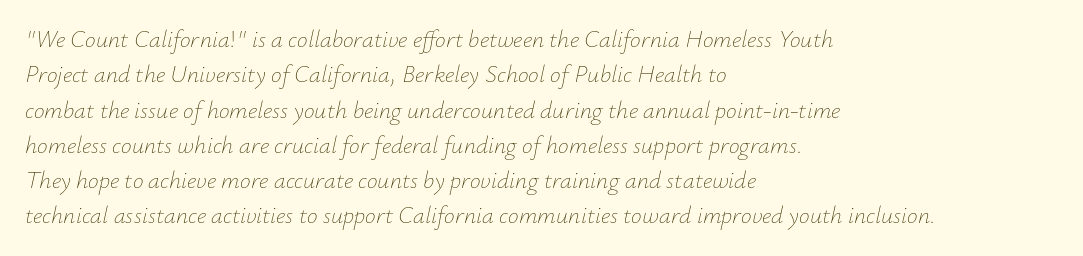
{"italic": "yes", "lean": "right", "slant_degrees": 12, "bold": "no", "underline": "no", "align": "left", "line_spacing": "normal", "line_spacing_ratio": 1.47, "letter_spacing": "normal", "letter_spacing_em": 0.0, "glyph_px": 24}
